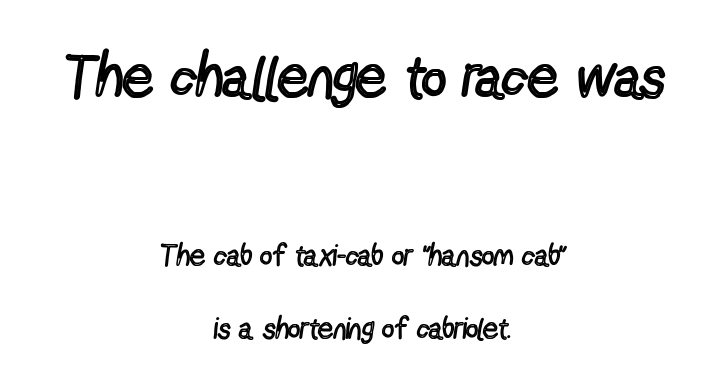
This sample has the flowing, uneven cadence of proportional lettering. The space between consecutive lines is lavish. No extra ink here — the face is not bold. Honestly, there is no underline to notice here at all. These lines are centered, leaving both edges ragged.
